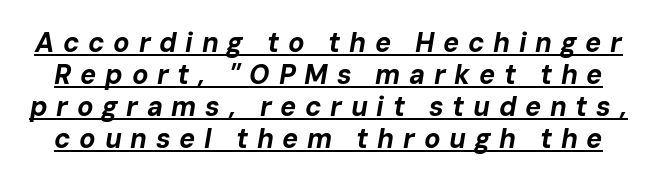
Q: Is the text bold? A: Yes.
Q: Is the text italic (slanted)? A: Yes, it leans right by about 10 degrees.
Q: Is the text underlined? A: Yes.
Q: Is the spacing between letters normal or unusually wide? A: Unusually wide.
